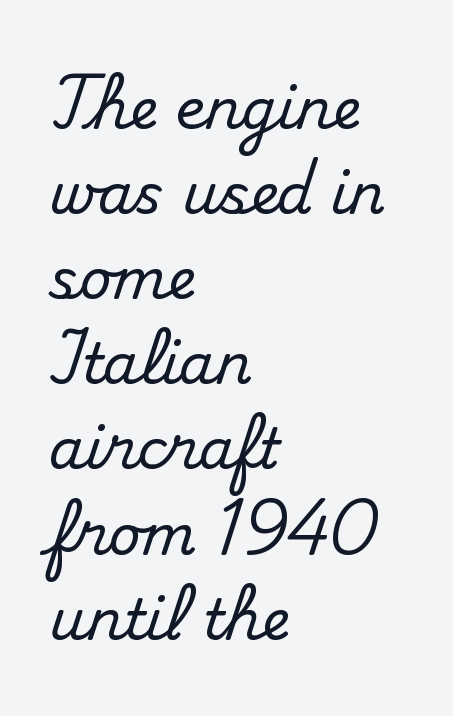
The image shows 56 px serif type; set left-aligned, normal line spacing (1.52x), normal letter spacing, not underlined; medium stroke contrast and a small x-height.
